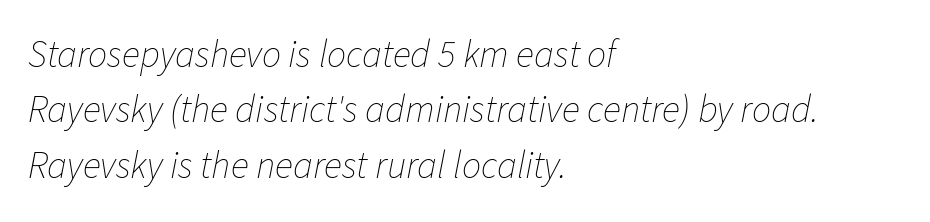
{"italic": "yes", "lean": "right", "slant_degrees": 11, "bold": "no", "weight": "thin", "width": "normal", "stroke_contrast": "low", "x_height": "medium", "monospaced": "no", "underline": "no", "align": "left", "line_spacing": "normal", "line_spacing_ratio": 1.46, "letter_spacing": "normal", "letter_spacing_em": 0.0, "glyph_px": 38}
